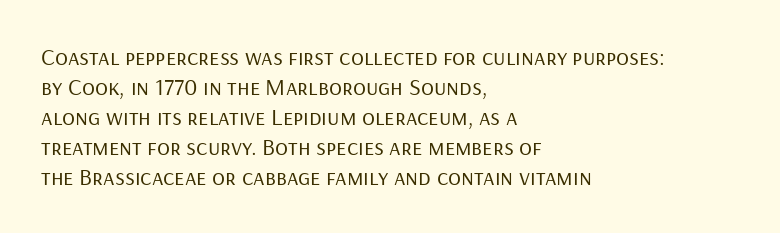
The image shows 24 px text type, upright; set left-aligned, normal line spacing (1.25x), normal letter spacing, not underlined.
